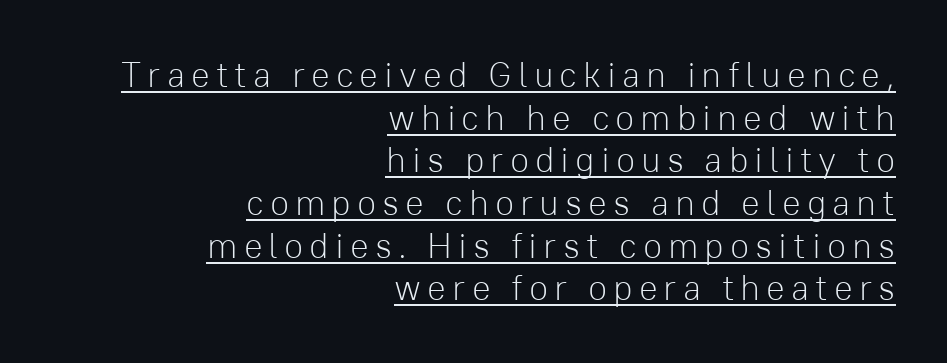
The image shows 35 px light sans-serif type, upright; set right-aligned, line spacing 1.22x, underlined; low stroke contrast and a medium x-height.
